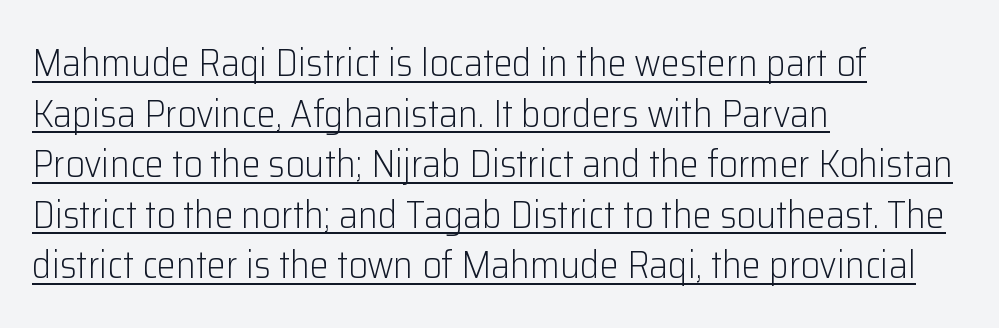
Q: Is the text bold? A: No.
Q: Is the text italic (slanted)? A: No, it is upright.
Q: Is the typeface a serif or a sans-serif typeface? A: Sans-serif.
Q: Is the text underlined? A: Yes.
Q: How is the paragraph aligned? A: Left-aligned.
Q: Is the spacing between letters normal or unusually wide? A: Normal.
Q: Is the spacing between lines tight, normal or loose? A: Normal.
Q: Width (condensed, normal, or wide)? A: Normal.
Q: Stroke contrast? A: Low.
Q: x-height? A: Medium.
Q: Monospaced? A: No.
